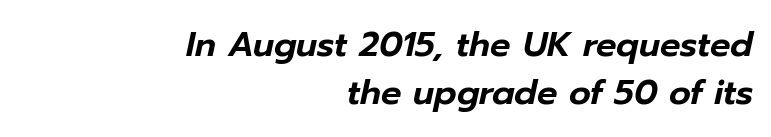
{"italic": "yes", "lean": "right", "slant_degrees": 12, "width": "normal", "stroke_contrast": "low", "x_height": "medium", "monospaced": "no", "underline": "no", "align": "right", "line_spacing": "normal", "line_spacing_ratio": 1.4, "letter_spacing": "normal", "letter_spacing_em": 0.0, "glyph_px": 34}
